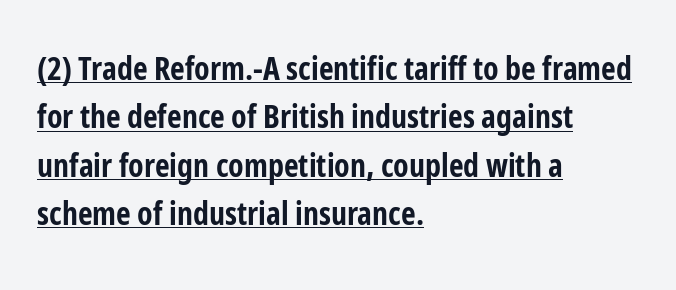
Q: Is the text bold? A: Yes.
Q: Is the text italic (slanted)? A: No, it is upright.
Q: Is the typeface a serif or a sans-serif typeface? A: Sans-serif.
Q: Is the text underlined? A: Yes.
Q: How is the paragraph aligned? A: Left-aligned.
Q: Is the spacing between letters normal or unusually wide? A: Normal.
Q: Is the spacing between lines tight, normal or loose? A: Normal.
Q: Width (condensed, normal, or wide)? A: Condensed.
Q: Stroke contrast? A: Low.
Q: x-height? A: Medium.
Q: Monospaced? A: No.
